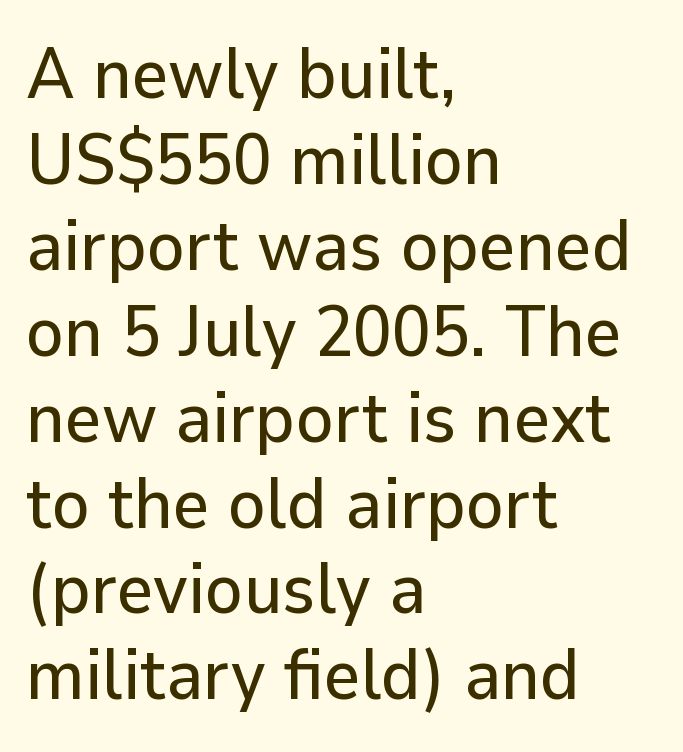
Check the space under the baseline: it is left empty. When letters stand straight like this, we call the style roman or upright. Character widths vary here, with narrow letters taking less room than wide ones. The paragraph has a hard left edge and a soft right edge. Short note: letters normally spaced. Check where the strokes stop: nothing finishes them off — pure sans.
